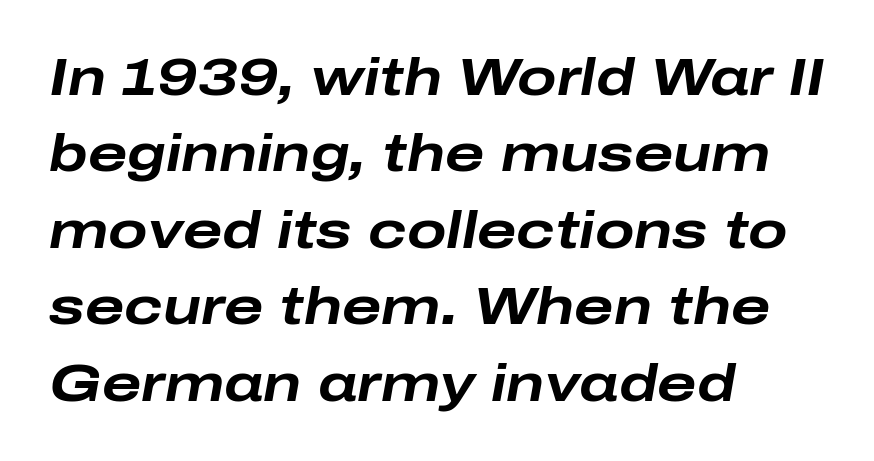
Q: Is the text bold? A: Yes.
Q: Is the text italic (slanted)? A: Yes, it leans right by about 10 degrees.
Q: Is the text underlined? A: No.
Q: How is the paragraph aligned? A: Left-aligned.
Q: Is the spacing between letters normal or unusually wide? A: Normal.
Q: Is the spacing between lines tight, normal or loose? A: Normal.
Q: Width (condensed, normal, or wide)? A: Wide.
Q: Stroke contrast? A: Low.
Q: x-height? A: Medium.
Q: Monospaced? A: No.
